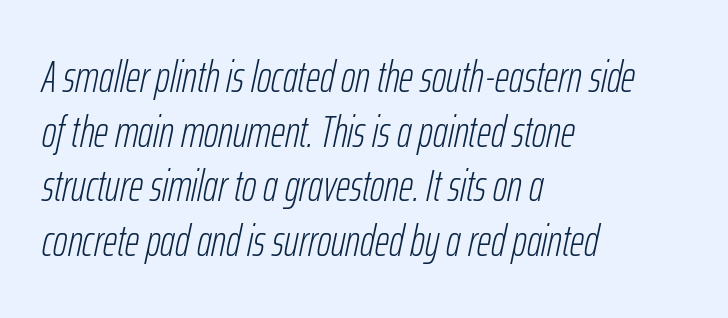
{"italic": "yes", "lean": "right", "slant_degrees": 12, "bold": "no", "weight": "light", "width": "condensed", "stroke_contrast": "low", "x_height": "medium", "monospaced": "no", "underline": "no", "align": "left", "line_spacing_ratio": 1.24, "letter_spacing": "normal", "letter_spacing_em": 0.0, "glyph_px": 44}
